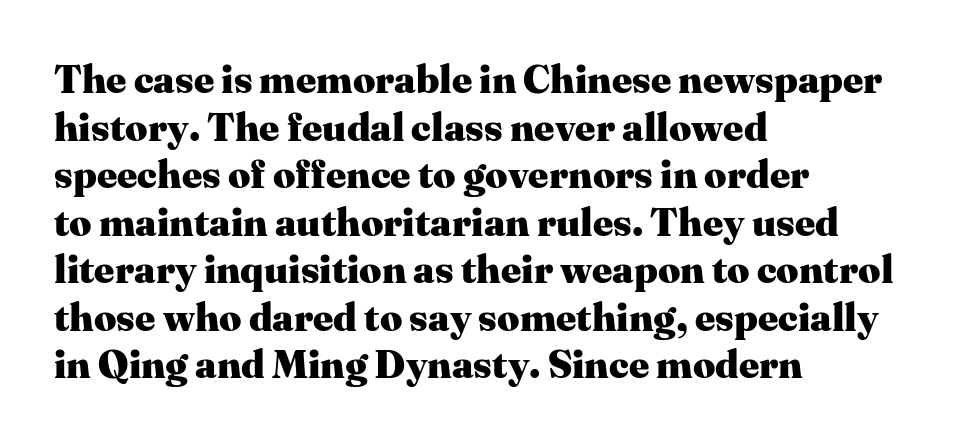
Unmarked baselines from the first word to the last. Where is the straight margin? On the left. The horizontal fit of the characters is conventional and even. Typographic density is high because the face is bold.
